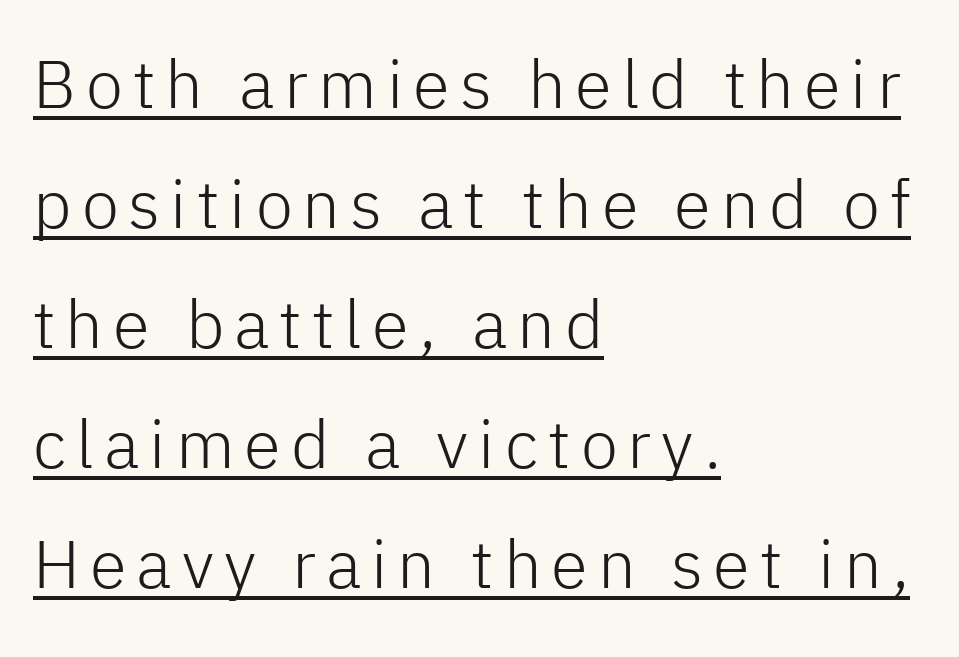
The image shows 67 px light sans-serif type, upright; set left-aligned, line spacing 1.79x, underlined; low stroke contrast and a medium x-height.
